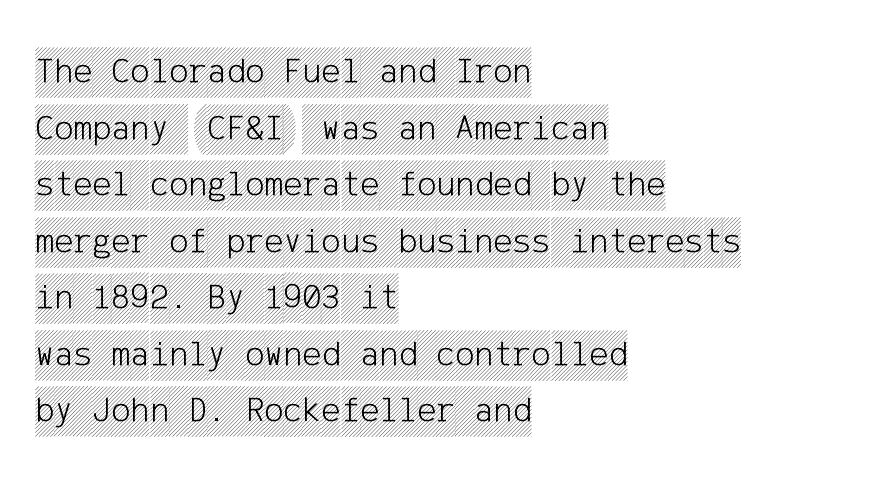
The image shows 36 px condensed type, upright; set left-aligned, normal line spacing (1.57x), normal letter spacing, not underlined; a large x-height.
